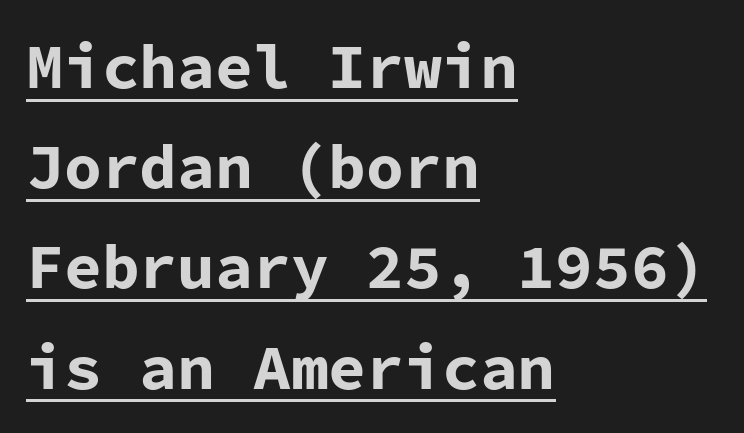
The image shows 63 px bold sans-serif type, upright, monospaced; set left-aligned, normal line spacing (1.59x), normal letter spacing, underlined; low stroke contrast and a medium x-height.
